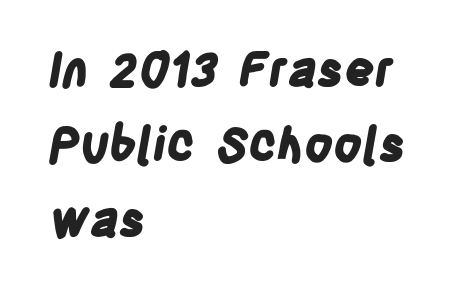
The image shows 47 px bold, condensed sans-serif type; set left-aligned, normal line spacing (1.6x), normal letter spacing, not underlined; low stroke contrast and a large x-height.
